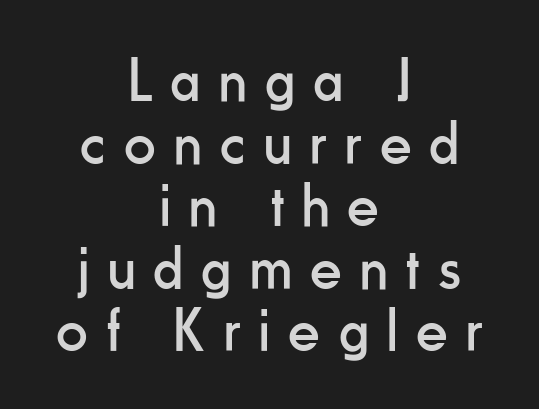
Letters have the restrained weight of plain body copy at most. Vertical spacing — tight. Underlining? Definitely not there. Varying glyph widths throughout — classic text-font behaviour. Here the glyphs are tracked loosely, breaking word shapes into spaced letters.
